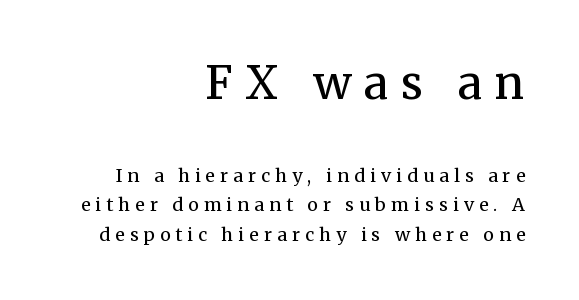
This block has exactly the height ordinary leading produces. Observe the wide spacing: letters keep a clear distance from each other. These lines were composed using upright roman letters. A quiet, ordinary-to-light weight characterises the typeface. Yep, those are serifs on the letters. The earlier block is typeset at a bigger size than the later block.
